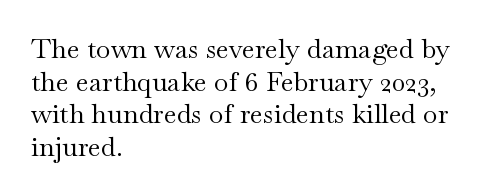
The image shows 27 px text type, upright; set left-aligned, line spacing 1.21x, normal letter spacing, not underlined.
